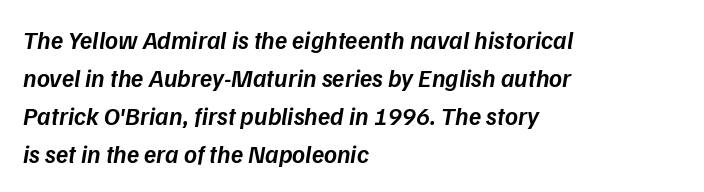
The image shows 25 px text type, italic (leaning right); set left-aligned, normal line spacing (1.52x), normal letter spacing, not underlined.
